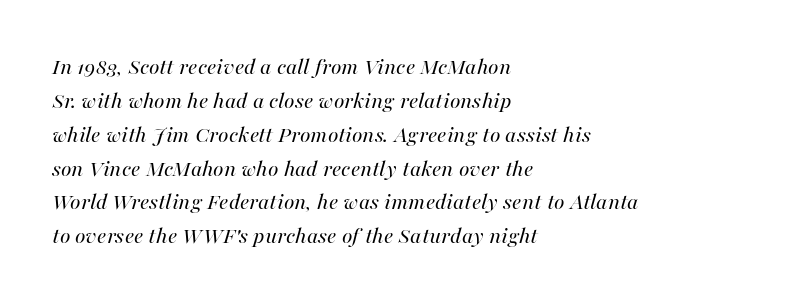
The image shows 24 px text type, italic (leaning right); set left-aligned, normal line spacing (1.41x), normal letter spacing, not underlined.
